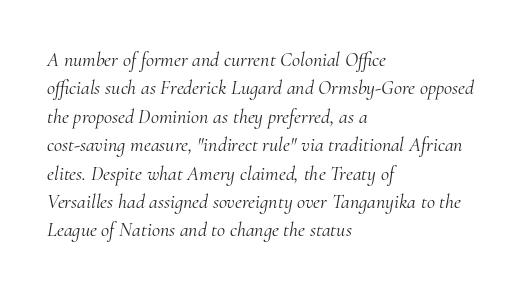
{"italic": "yes", "lean": "right", "slant_degrees": 10, "bold": "no", "underline": "no", "align": "left", "line_spacing": "normal", "line_spacing_ratio": 1.42, "letter_spacing": "normal", "letter_spacing_em": 0.0, "glyph_px": 20}
